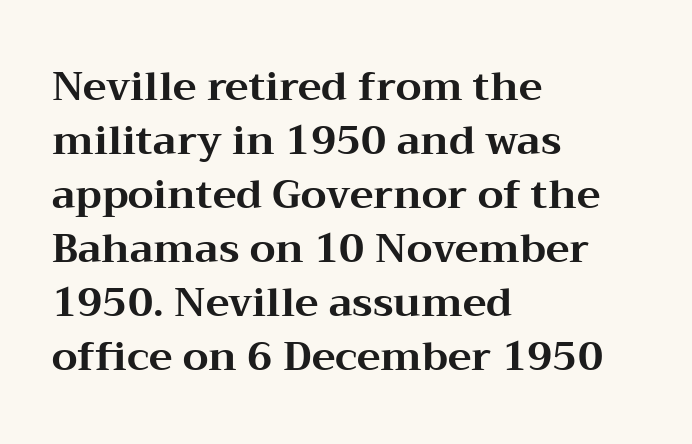
Q: Is the text bold? A: Yes.
Q: Is the text italic (slanted)? A: No, it is upright.
Q: Is the typeface a serif or a sans-serif typeface? A: Serif.
Q: Is the text underlined? A: No.
Q: How is the paragraph aligned? A: Left-aligned.
Q: Is the spacing between letters normal or unusually wide? A: Normal.
Q: Is the spacing between lines tight, normal or loose? A: Normal.
Q: Width (condensed, normal, or wide)? A: Wide.
Q: Stroke contrast? A: Medium.
Q: x-height? A: Medium.
Q: Monospaced? A: No.
